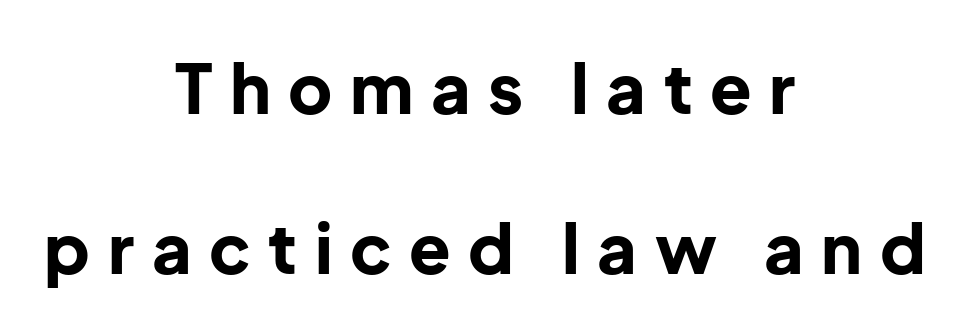
The image shows 68 px bold sans-serif type, upright; set centered, loose line spacing (2.36x), unusually wide letter spacing (+0.26 em), not underlined; low stroke contrast and a medium x-height.
